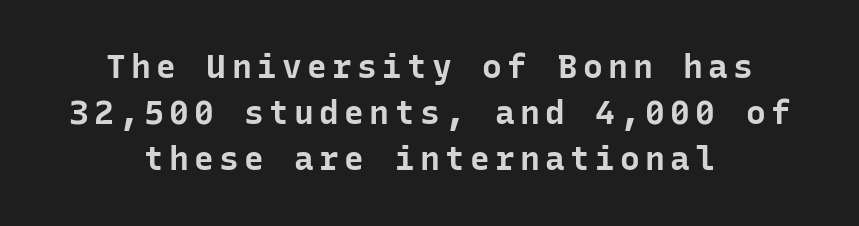
Each row of text sits above clean, open space. Compared with a flush-left layout, this one balances lines on the center instead. The characters look thick and weighty, a clear bold. The text was rendered using a sans face with plain stroke endings. Rows of type keep a routine distance in the vertical direction. Note the uniform advance width — an 'i' takes as much space as an 'm'.
